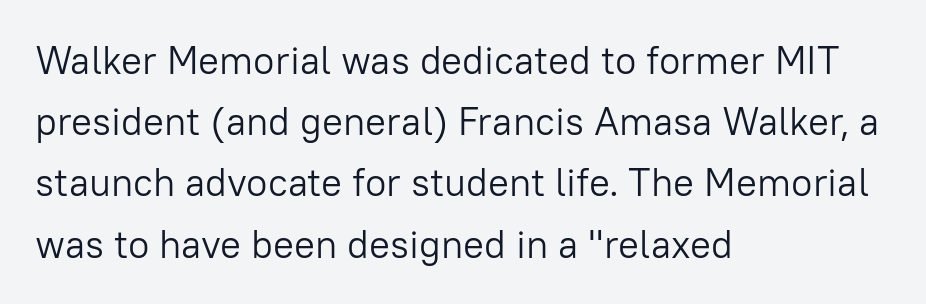
{"serif": "no", "italic": "no", "bold": "no", "weight": "light", "width": "normal", "stroke_contrast": "low", "x_height": "medium", "monospaced": "no", "underline": "no", "align": "left", "line_spacing": "normal", "line_spacing_ratio": 1.57, "letter_spacing": "normal", "letter_spacing_em": 0.0, "glyph_px": 39}
